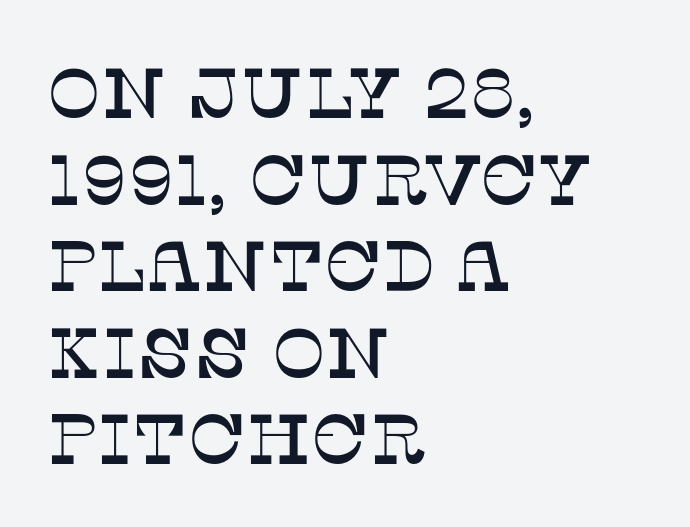
Q: Is the text italic (slanted)? A: No, it is upright.
Q: Is the typeface a serif or a sans-serif typeface? A: Serif.
Q: Is the text underlined? A: No.
Q: How is the paragraph aligned? A: Left-aligned.
Q: Is the spacing between letters normal or unusually wide? A: Normal.
Q: Width (condensed, normal, or wide)? A: Normal.
Q: Stroke contrast? A: Low.
Q: x-height? A: Large.
Q: Monospaced? A: No.
